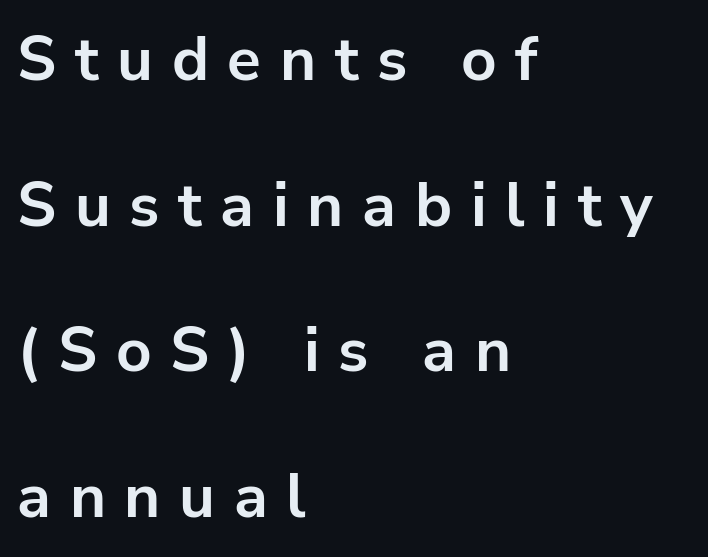
Q: Is the text bold? A: Yes.
Q: Is the text italic (slanted)? A: No, it is upright.
Q: Is the typeface a serif or a sans-serif typeface? A: Sans-serif.
Q: Is the text underlined? A: No.
Q: How is the paragraph aligned? A: Left-aligned.
Q: Is the spacing between letters normal or unusually wide? A: Unusually wide.
Q: Is the spacing between lines tight, normal or loose? A: Loose.
Q: Width (condensed, normal, or wide)? A: Normal.
Q: Stroke contrast? A: Low.
Q: x-height? A: Medium.
Q: Monospaced? A: No.
